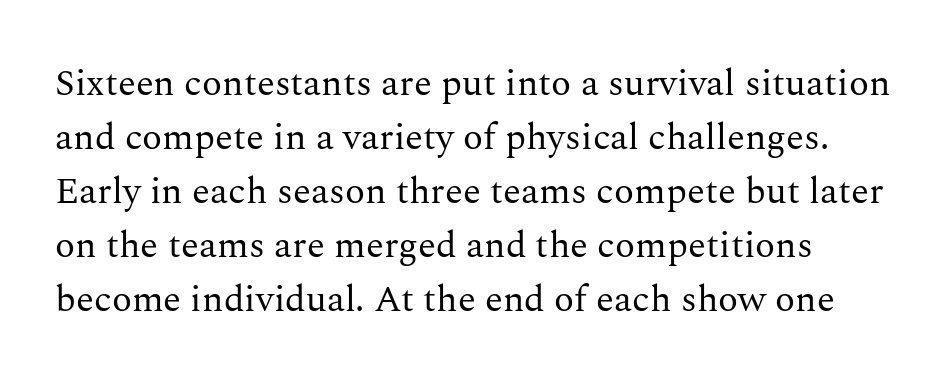
Q: Is the text bold? A: No.
Q: Is the text italic (slanted)? A: No, it is upright.
Q: Is the typeface a serif or a sans-serif typeface? A: Serif.
Q: Is the text underlined? A: No.
Q: Is the spacing between letters normal or unusually wide? A: Normal.
Q: Is the spacing between lines tight, normal or loose? A: Normal.
Q: Width (condensed, normal, or wide)? A: Normal.
Q: Stroke contrast? A: Medium.
Q: x-height? A: Medium.
Q: Monospaced? A: No.
